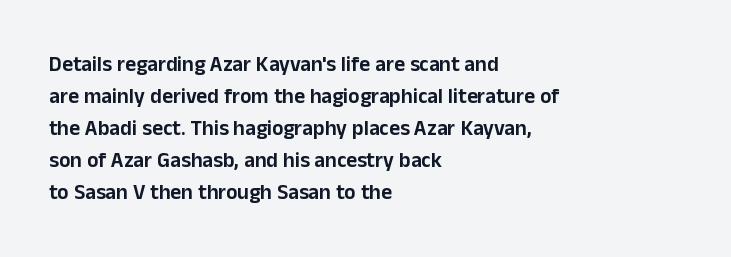
The image shows 21 px text type, upright; set left-aligned, normal line spacing (1.52x), normal letter spacing, not underlined.
